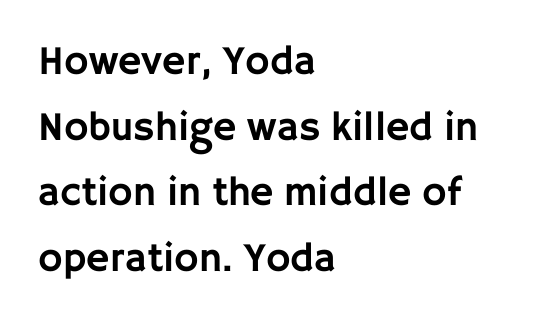
Q: Is the text italic (slanted)? A: No, it is upright.
Q: Is the typeface a serif or a sans-serif typeface? A: Sans-serif.
Q: Is the text underlined? A: No.
Q: How is the paragraph aligned? A: Left-aligned.
Q: Is the spacing between letters normal or unusually wide? A: Normal.
Q: Is the spacing between lines tight, normal or loose? A: Normal.
Q: Width (condensed, normal, or wide)? A: Normal.
Q: Stroke contrast? A: Low.
Q: x-height? A: Large.
Q: Monospaced? A: No.
